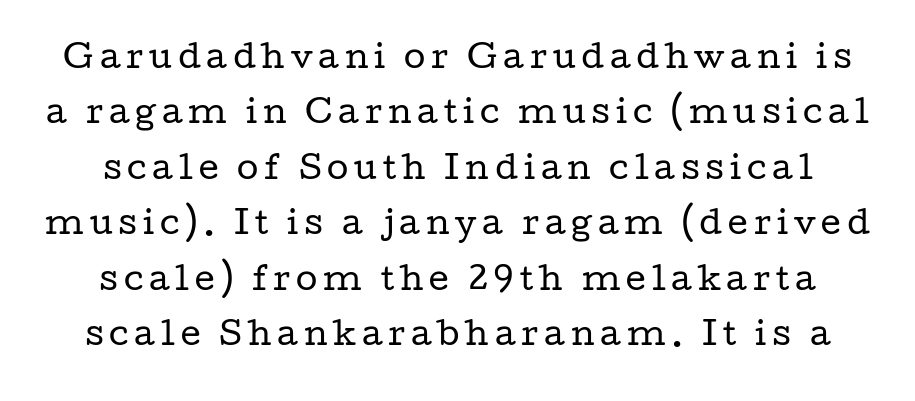
The image shows 31 px regular-weight, wide serif type, upright; set line spacing 1.79x, not underlined; low stroke contrast and a medium x-height.
